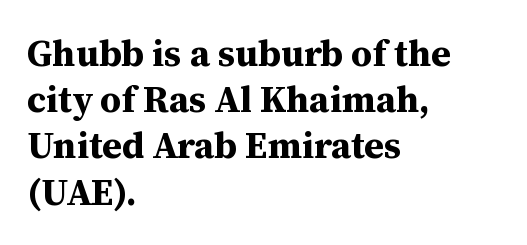
Q: Is the text bold? A: Yes.
Q: Is the text italic (slanted)? A: No, it is upright.
Q: Is the typeface a serif or a sans-serif typeface? A: Serif.
Q: Is the text underlined? A: No.
Q: How is the paragraph aligned? A: Left-aligned.
Q: Is the spacing between letters normal or unusually wide? A: Normal.
Q: Is the spacing between lines tight, normal or loose? A: Normal.
Q: Width (condensed, normal, or wide)? A: Normal.
Q: Stroke contrast? A: Medium.
Q: x-height? A: Medium.
Q: Monospaced? A: No.
